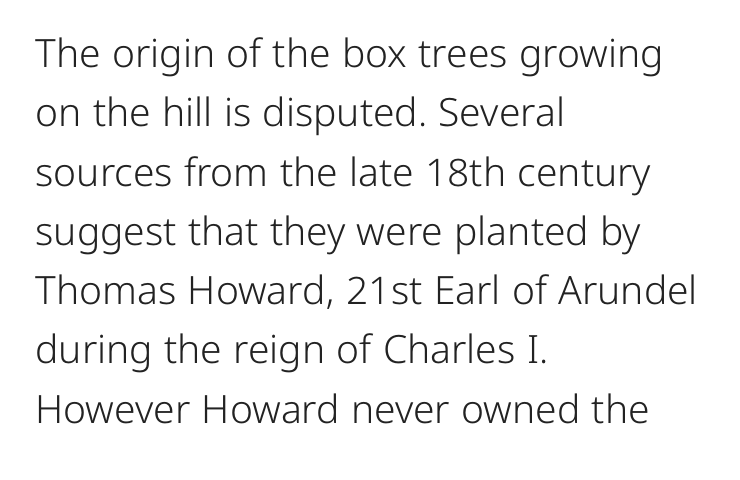
Serif or sans? Sans — the stroke terminals are bare. Does the lettering tilt? It doesn't — this is upright. The strip under each line holds only bare page. The strokes carry an ordinary text weight at most. Words appear dense and cohesive because spacing is normal.
